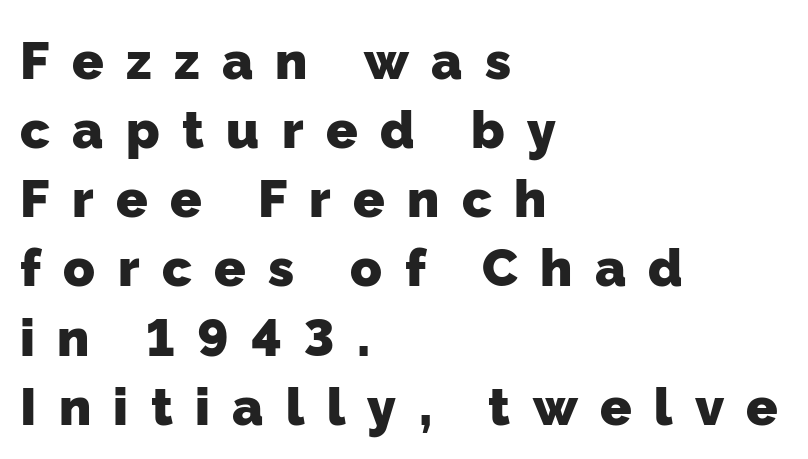
The image shows 52 px heavy sans-serif type; set left-aligned, normal line spacing (1.33x), unusually wide letter spacing (+0.43 em), not underlined; low stroke contrast and a medium x-height.
